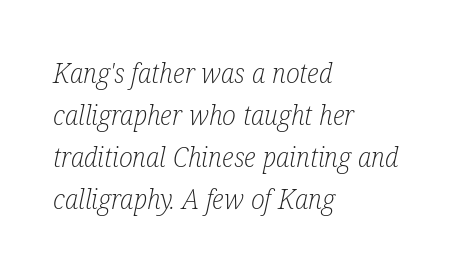
Classification — serif. Rows of type keep a routine distance in the vertical direction. Spacing verdict: proportional, widths tailored to each character. A bare baseline throughout the passage. This sample uses plain, unmodified letter spacing. The lines in this sample share a left origin and differ only in where they stop.
